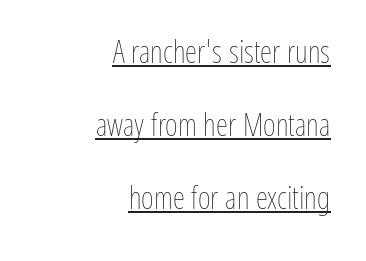
Q: Is the text bold? A: No.
Q: Is the text italic (slanted)? A: No, it is upright.
Q: Is the text underlined? A: Yes.
Q: How is the paragraph aligned? A: Right-aligned.
Q: Is the spacing between letters normal or unusually wide? A: Normal.
Q: Is the spacing between lines tight, normal or loose? A: Loose.
Q: Width (condensed, normal, or wide)? A: Condensed.
Q: Stroke contrast? A: Low.
Q: x-height? A: Medium.
Q: Monospaced? A: No.
